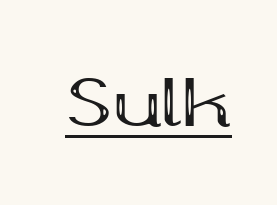
Q: Is the text bold? A: Yes.
Q: Is the text italic (slanted)? A: No, it is upright.
Q: Is the typeface a serif or a sans-serif typeface? A: Serif.
Q: Is the text underlined? A: Yes.
Q: Is the spacing between letters normal or unusually wide? A: Normal.
Q: Width (condensed, normal, or wide)? A: Wide.
Q: Stroke contrast? A: Medium.
Q: x-height? A: Medium.
Q: Monospaced? A: No.
